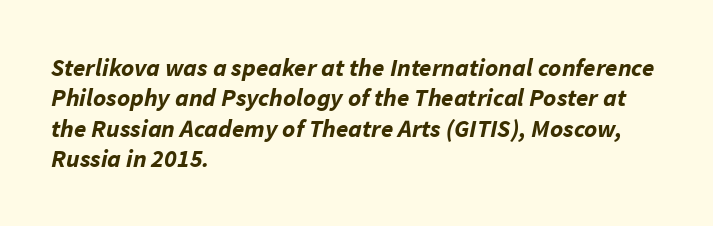
Q: Is the text bold? A: Yes.
Q: Is the text italic (slanted)? A: Yes, it leans right by about 11 degrees.
Q: Is the text underlined? A: No.
Q: How is the paragraph aligned? A: Left-aligned.
Q: Is the spacing between letters normal or unusually wide? A: Normal.
